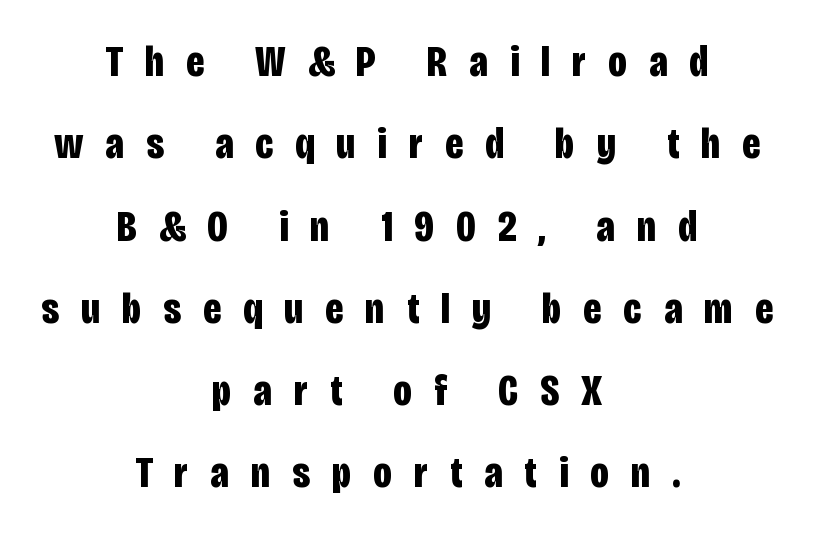
Leftover space on each line is divided equally before and after the words. Is this a fixed-width face? No — the glyphs have proportional, varying widths. The face used here has the dense, thick strokes of a bold. The letters stand straight up with perfectly vertical stems.
